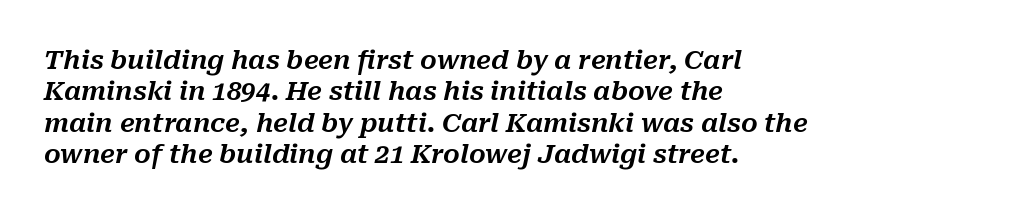
The rag falls on the right side of this text block. Each word holds together tightly as a unit, with standard inter-letter gaps. Notice how the stems are inclined rather than vertical — that's the hallmark of italics. Nobody drew a line under any word here.
